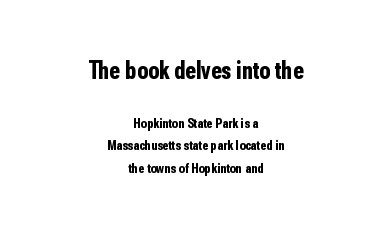
{"italic": "no", "bold": "yes", "underline": "no", "align": "center", "line_spacing": "normal", "line_spacing_ratio": 1.6, "letter_spacing": "normal", "letter_spacing_em": 0.0, "larger_block": "first", "size_ratio": 1.79, "glyph_px": 25}
